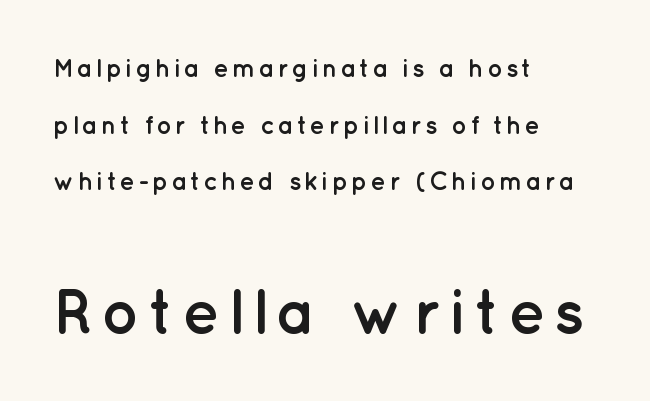
{"serif": "no", "italic": "no", "bold": "yes", "weight": "semibold", "width": "normal", "stroke_contrast": "low", "x_height": "medium", "monospaced": "no", "underline": "no", "align": "left", "line_spacing": "loose", "line_spacing_ratio": 2.27, "larger_block": "second", "size_ratio": 2.52, "glyph_px": 63}
